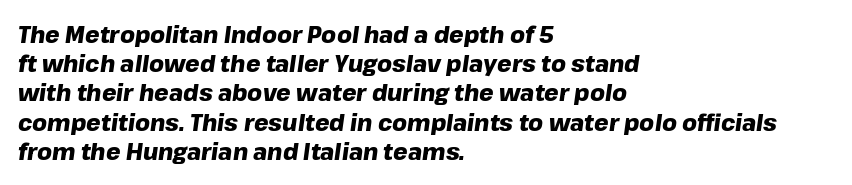
{"italic": "yes", "lean": "right", "slant_degrees": 8, "bold": "yes", "underline": "no", "align": "left", "line_spacing": "normal", "line_spacing_ratio": 1.27, "letter_spacing": "normal", "letter_spacing_em": 0.0, "glyph_px": 23}
